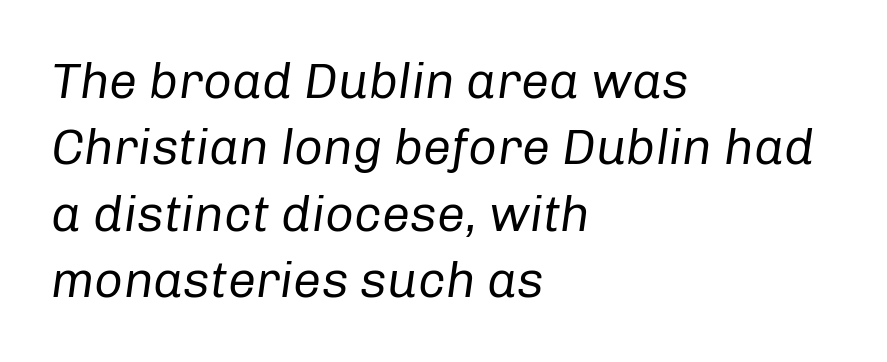
The image shows 50 px regular-weight type, italic (leaning right); set left-aligned, normal line spacing (1.33x), normal letter spacing, not underlined; low stroke contrast and a medium x-height.
